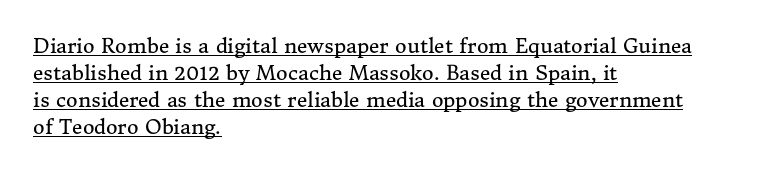
Q: Is the text bold? A: No.
Q: Is the text italic (slanted)? A: No, it is upright.
Q: Is the text underlined? A: Yes.
Q: How is the paragraph aligned? A: Left-aligned.
Q: Is the spacing between letters normal or unusually wide? A: Normal.
Q: Is the spacing between lines tight, normal or loose? A: Normal.
